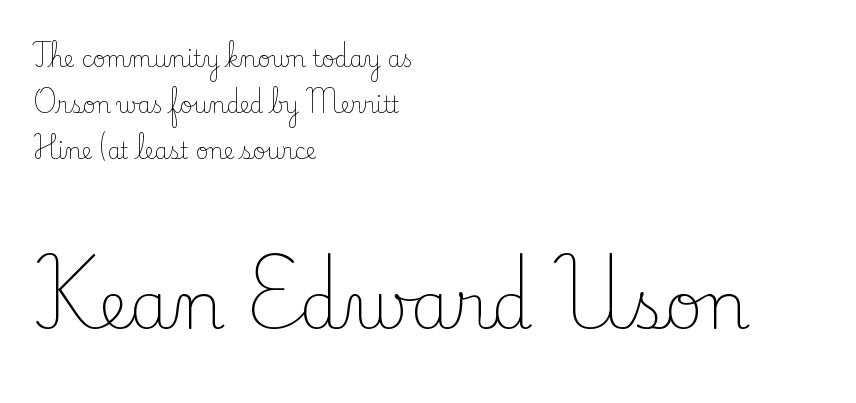
The image shows 66 px light serif type, upright; set left-aligned, loose line spacing (2.09x), normal letter spacing, not underlined; the second (bottom) block is 3.0x larger; low stroke contrast and a small x-height.
